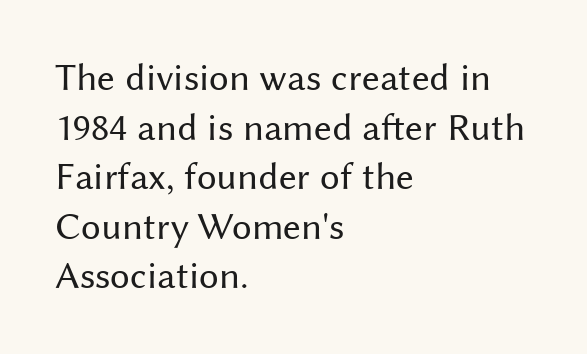
Q: Is the text bold? A: No.
Q: Is the text italic (slanted)? A: No, it is upright.
Q: Is the typeface a serif or a sans-serif typeface? A: Sans-serif.
Q: Is the text underlined? A: No.
Q: How is the paragraph aligned? A: Left-aligned.
Q: Is the spacing between letters normal or unusually wide? A: Normal.
Q: Is the spacing between lines tight, normal or loose? A: Normal.
Q: Width (condensed, normal, or wide)? A: Normal.
Q: Stroke contrast? A: Medium.
Q: x-height? A: Medium.
Q: Monospaced? A: No.
